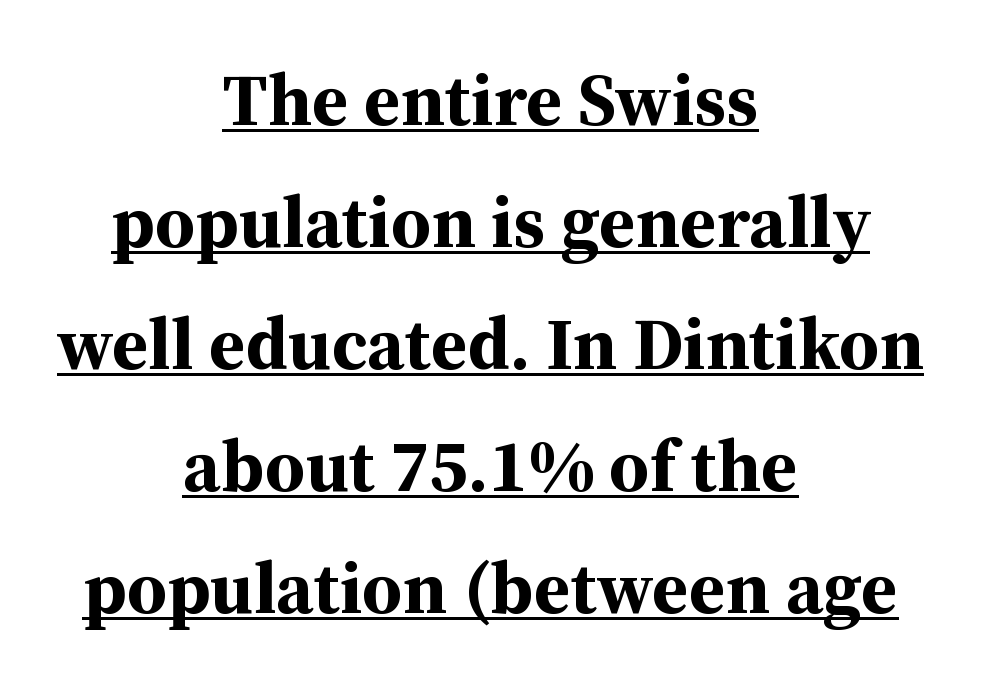
The image shows 74 px bold serif type, upright; set centered, normal line spacing (1.65x), normal letter spacing, underlined; medium stroke contrast and a medium x-height.
